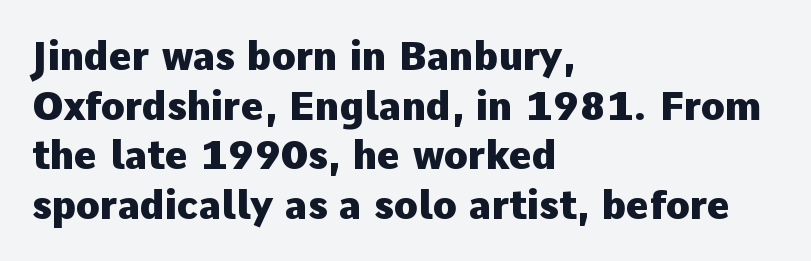
{"serif": "no", "italic": "no", "bold": "yes", "weight": "heavy", "width": "normal", "stroke_contrast": "low", "x_height": "medium", "monospaced": "no", "underline": "no", "align": "left", "line_spacing": "normal", "line_spacing_ratio": 1.27, "letter_spacing": "normal", "letter_spacing_em": 0.0, "glyph_px": 39}
